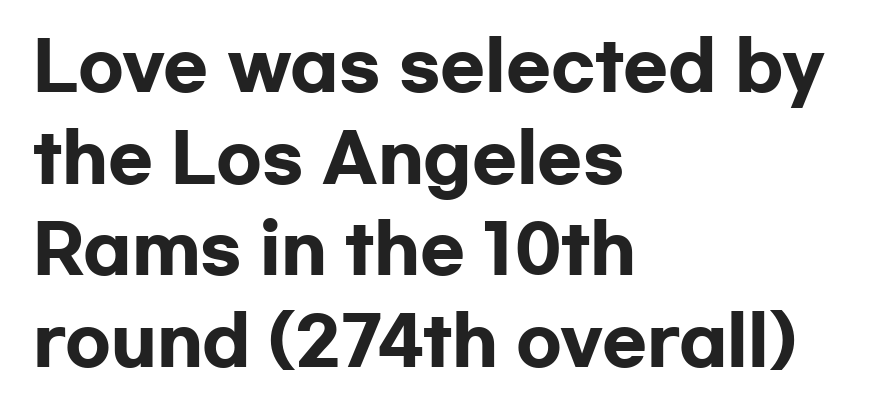
The image shows 66 px heavy, wide sans-serif type, upright; set left-aligned, normal line spacing (1.39x), normal letter spacing, not underlined; low stroke contrast and a medium x-height.
